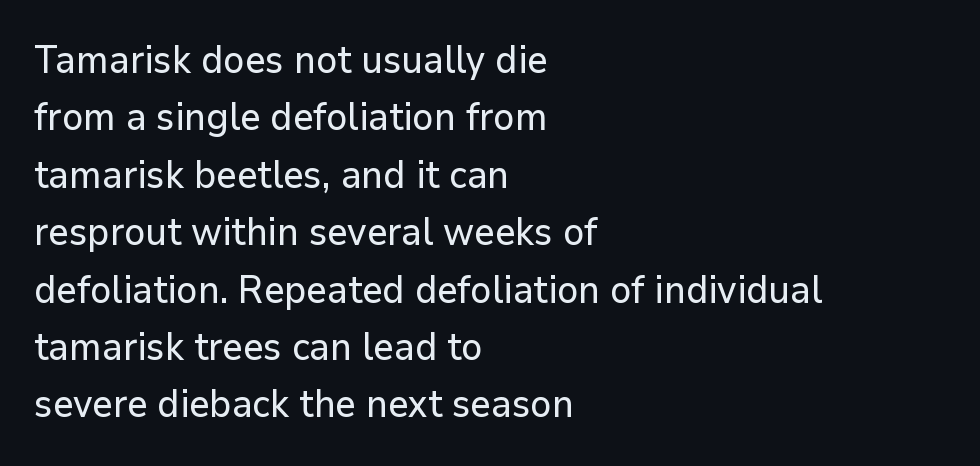
Q: Is the text italic (slanted)? A: No, it is upright.
Q: Is the typeface a serif or a sans-serif typeface? A: Sans-serif.
Q: Is the text underlined? A: No.
Q: How is the paragraph aligned? A: Left-aligned.
Q: Is the spacing between letters normal or unusually wide? A: Normal.
Q: Is the spacing between lines tight, normal or loose? A: Normal.
Q: Width (condensed, normal, or wide)? A: Normal.
Q: Stroke contrast? A: Low.
Q: x-height? A: Medium.
Q: Monospaced? A: No.
